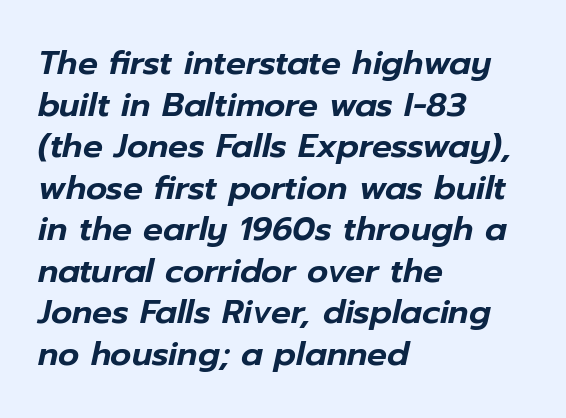
The image shows 33 px text type, italic (leaning right); set left-aligned, normal line spacing (1.26x), normal letter spacing, not underlined; low stroke contrast and a medium x-height.
